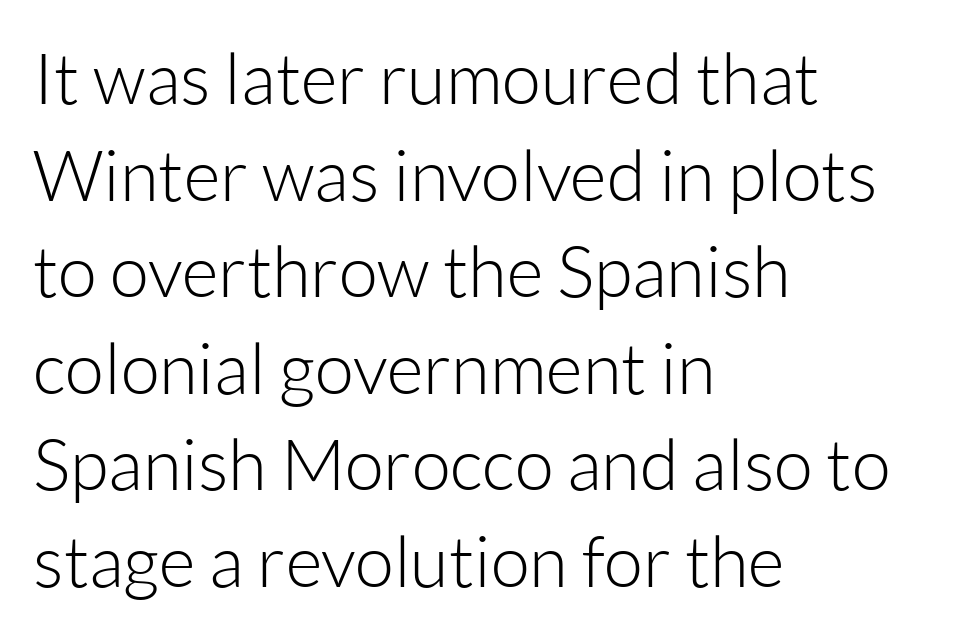
Each row of text sits above clean, open space. The face used here is rendered with its standard letterfit. Line spacing here is normal. Unlike italic type, these characters show no tilt at all. Font category for this specimen: sans-serif.
